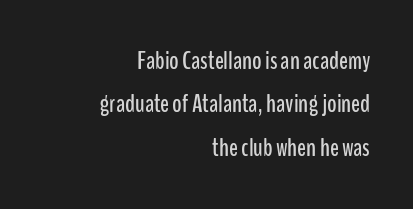
Regular leading. These lines are set flush right with a ragged left edge. In terms of posture, this sample is upright. Characters follow at the spacing the type designer built in. Lines of text with bare space underneath.
